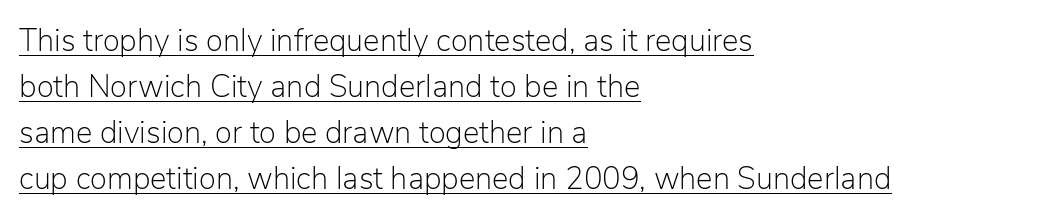
{"serif": "no", "italic": "no", "bold": "no", "weight": "light", "width": "normal", "stroke_contrast": "low", "x_height": "medium", "monospaced": "no", "underline": "yes", "align": "left", "line_spacing": "normal", "line_spacing_ratio": 1.48, "letter_spacing": "normal", "letter_spacing_em": 0.0, "glyph_px": 31}
